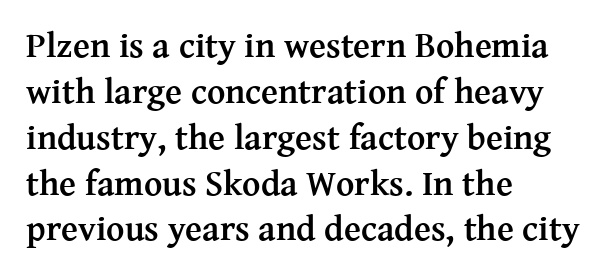
{"serif": "yes", "italic": "no", "bold": "yes", "weight": "semibold", "width": "normal", "stroke_contrast": "medium", "x_height": "medium", "monospaced": "no", "underline": "no", "align": "left", "line_spacing": "normal", "line_spacing_ratio": 1.31, "letter_spacing": "normal", "letter_spacing_em": 0.0, "glyph_px": 35}
